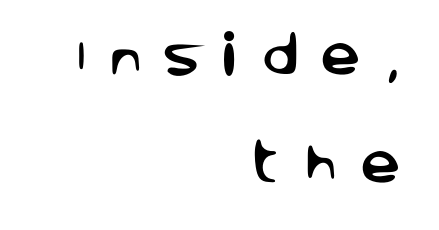
The image shows 45 px sans-serif type, upright; set right-aligned, loose line spacing (2.41x), unusually wide letter spacing (+0.49 em), not underlined; low stroke contrast and a large x-height.
